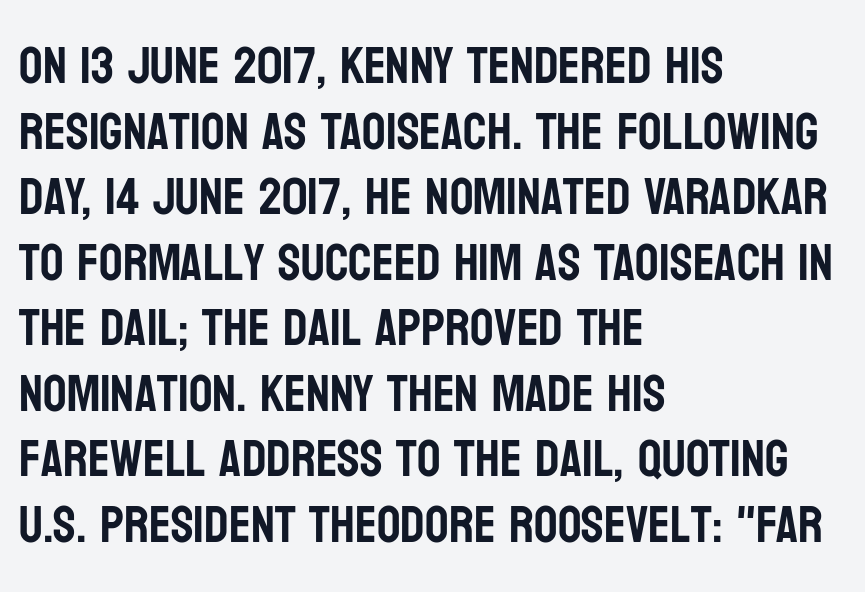
{"serif": "no", "italic": "no", "width": "condensed", "stroke_contrast": "low", "x_height": "large", "monospaced": "no", "underline": "no", "align": "left", "line_spacing": "normal", "line_spacing_ratio": 1.26, "letter_spacing": "normal", "letter_spacing_em": 0.0, "glyph_px": 52}
